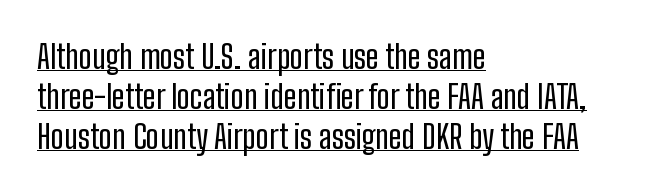
This rendering uses left alignment, leaving the right contour irregular. The rows are spaced the way most documents space them. Is this a fixed-width face? No — the glyphs have proportional, varying widths. The letters sit at their default tracking, neither squeezed nor spread.
